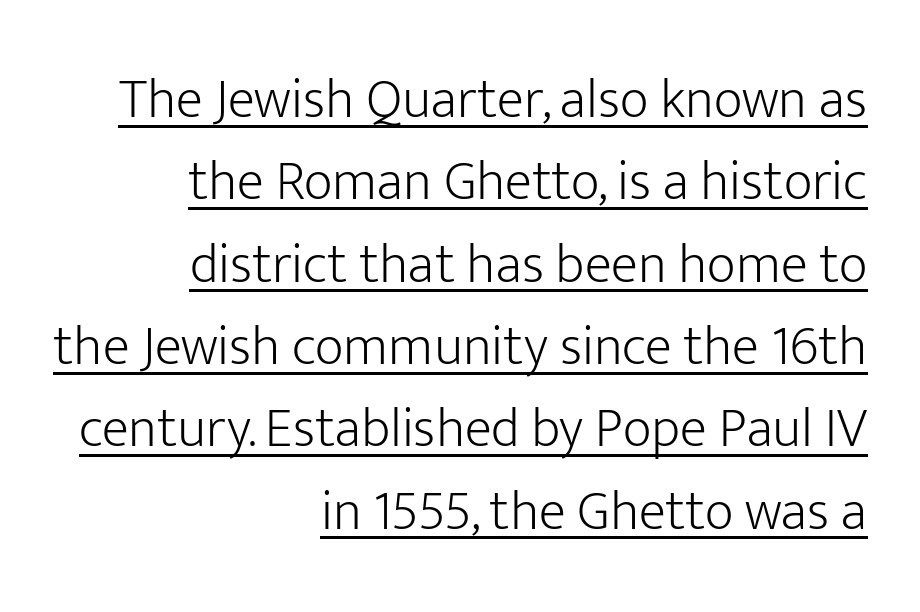
Q: Is the text bold? A: No.
Q: Is the text italic (slanted)? A: No, it is upright.
Q: Is the typeface a serif or a sans-serif typeface? A: Sans-serif.
Q: Is the text underlined? A: Yes.
Q: How is the paragraph aligned? A: Right-aligned.
Q: Is the spacing between letters normal or unusually wide? A: Normal.
Q: Is the spacing between lines tight, normal or loose? A: Normal.
Q: Width (condensed, normal, or wide)? A: Normal.
Q: Stroke contrast? A: Low.
Q: x-height? A: Medium.
Q: Monospaced? A: No.
